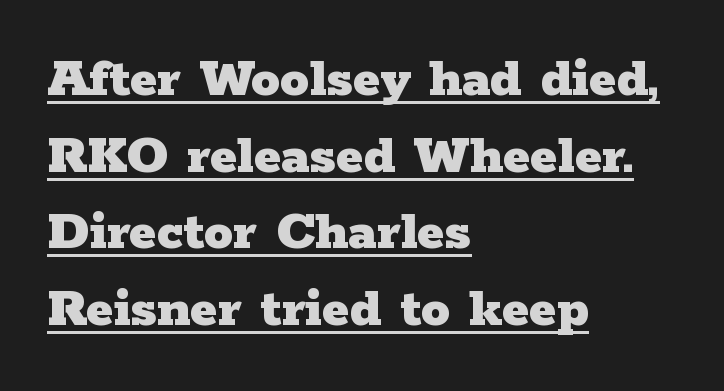
Q: Is the text bold? A: Yes.
Q: Is the text italic (slanted)? A: No, it is upright.
Q: Is the typeface a serif or a sans-serif typeface? A: Serif.
Q: Is the text underlined? A: Yes.
Q: How is the paragraph aligned? A: Left-aligned.
Q: Is the spacing between letters normal or unusually wide? A: Normal.
Q: Is the spacing between lines tight, normal or loose? A: Normal.
Q: Width (condensed, normal, or wide)? A: Wide.
Q: Stroke contrast? A: Low.
Q: x-height? A: Medium.
Q: Monospaced? A: No.
